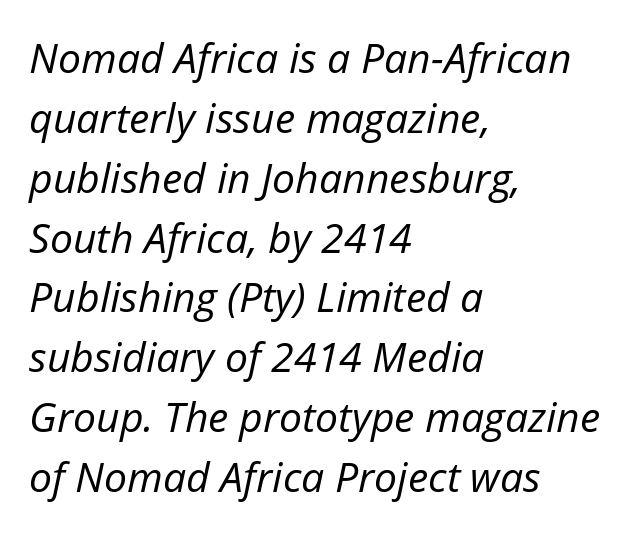
{"italic": "yes", "lean": "right", "slant_degrees": 12, "bold": "no", "weight": "regular", "width": "normal", "stroke_contrast": "low", "x_height": "medium", "monospaced": "no", "underline": "no", "align": "left", "line_spacing": "normal", "line_spacing_ratio": 1.46, "letter_spacing": "normal", "letter_spacing_em": 0.0, "glyph_px": 41}
